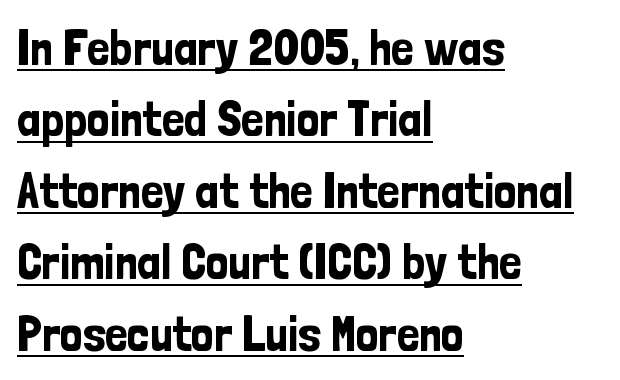
The image shows 50 px condensed sans-serif type, upright; set left-aligned, normal line spacing (1.43x), normal letter spacing, underlined; low stroke contrast and a medium x-height.
